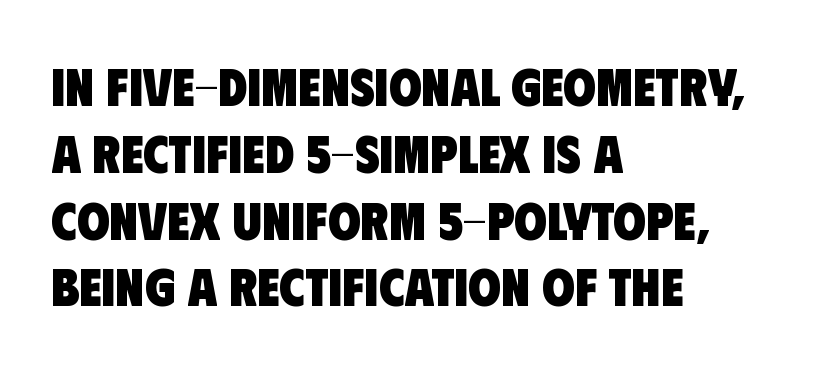
{"serif": "no", "bold": "yes", "weight": "heavy", "width": "condensed", "stroke_contrast": "low", "x_height": "large", "monospaced": "no", "underline": "no", "align": "left", "line_spacing": "normal", "line_spacing_ratio": 1.26, "letter_spacing": "normal", "letter_spacing_em": 0.0, "glyph_px": 53}
